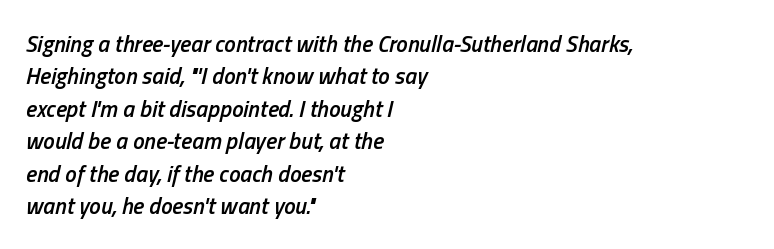
Q: Is the text bold? A: Semi-bold.
Q: Is the text italic (slanted)? A: Yes, it leans right by about 13 degrees.
Q: Is the text underlined? A: No.
Q: How is the paragraph aligned? A: Left-aligned.
Q: Is the spacing between letters normal or unusually wide? A: Normal.
Q: Is the spacing between lines tight, normal or loose? A: Normal.
